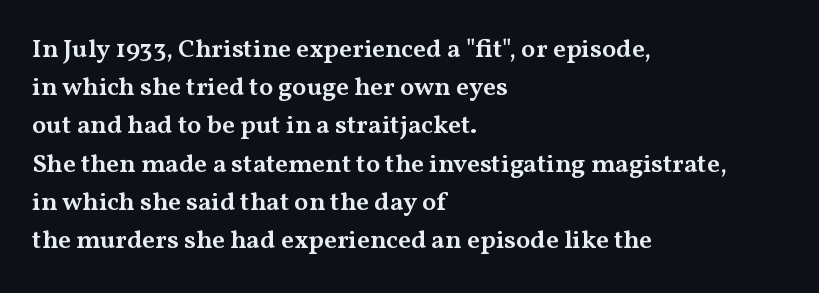
The image shows 26 px text type, upright; set left-aligned, normal line spacing (1.47x), normal letter spacing, not underlined.
